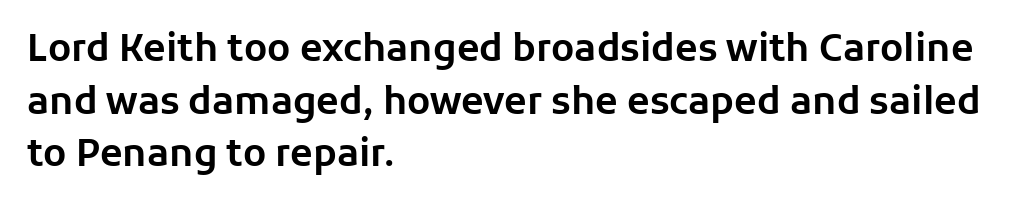
Anything drawn beneath the words? Only blank space. A sans-serif font was chosen for this passage. The type is set solid horizontally, with unmodified tracking. The rag falls on the right side of this text block. Varying glyph widths throughout — classic text-font behaviour.
